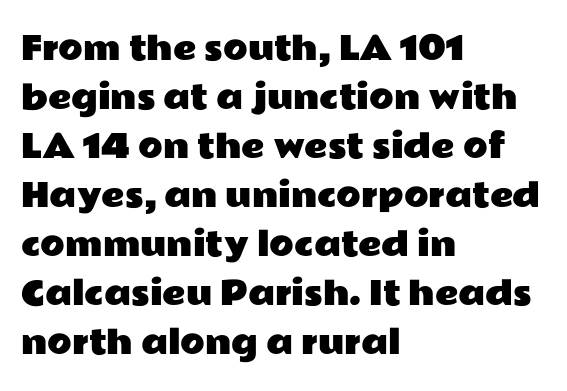
{"serif": "no", "italic": "no", "width": "wide", "stroke_contrast": "low", "x_height": "medium", "monospaced": "no", "underline": "no", "align": "left", "line_spacing": "normal", "line_spacing_ratio": 1.53, "letter_spacing": "normal", "letter_spacing_em": 0.0, "glyph_px": 32}
